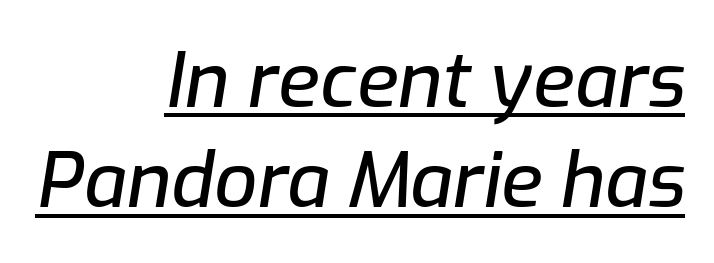
Q: Is the text italic (slanted)? A: Yes, it leans right by about 9 degrees.
Q: Is the text underlined? A: Yes.
Q: How is the paragraph aligned? A: Right-aligned.
Q: Is the spacing between letters normal or unusually wide? A: Normal.
Q: Is the spacing between lines tight, normal or loose? A: Normal.
Q: Width (condensed, normal, or wide)? A: Normal.
Q: Stroke contrast? A: Low.
Q: x-height? A: Medium.
Q: Monospaced? A: No.
